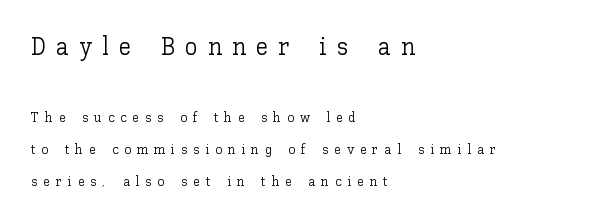
Character size in the leading block exceeds that of the trailing block. Caption: multi-line text, flush left, ragged right. Caption: expanded tracking, letters set apart. The baseline area is clear.
